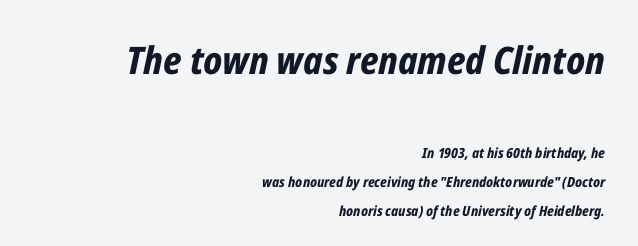
Q: Is the text bold? A: Yes.
Q: Is the text italic (slanted)? A: Yes, it leans right by about 12 degrees.
Q: Is the text underlined? A: No.
Q: How is the paragraph aligned? A: Right-aligned.
Q: Is the spacing between letters normal or unusually wide? A: Normal.
Q: Is the spacing between lines tight, normal or loose? A: Loose.
Q: Which block of text is set in a larger size, the first (top) or the second (bottom)? A: The first (top) one.
Q: Width (condensed, normal, or wide)? A: Condensed.
Q: Stroke contrast? A: Low.
Q: x-height? A: Medium.
Q: Monospaced? A: No.
